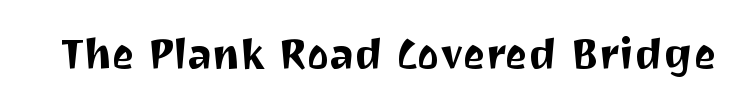
The image shows 42 px sans-serif type, upright; set normal letter spacing, not underlined; medium stroke contrast and a medium x-height.
